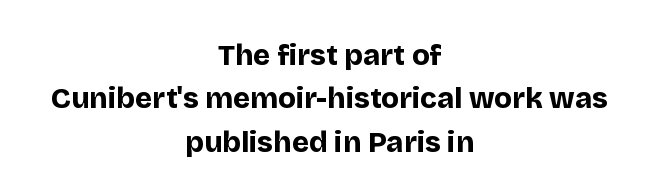
{"serif": "no", "italic": "no", "bold": "yes", "weight": "bold", "width": "normal", "stroke_contrast": "low", "x_height": "large", "monospaced": "no", "underline": "no", "align": "center", "line_spacing": "normal", "line_spacing_ratio": 1.5, "letter_spacing": "normal", "letter_spacing_em": 0.0, "glyph_px": 29}
